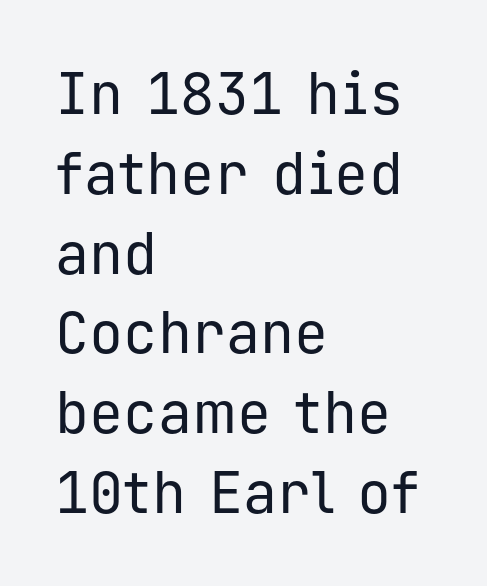
Q: Is the text bold? A: No.
Q: Is the text italic (slanted)? A: No, it is upright.
Q: Is the typeface a serif or a sans-serif typeface? A: Sans-serif.
Q: Is the text underlined? A: No.
Q: How is the paragraph aligned? A: Left-aligned.
Q: Is the spacing between letters normal or unusually wide? A: Normal.
Q: Is the spacing between lines tight, normal or loose? A: Normal.
Q: Width (condensed, normal, or wide)? A: Normal.
Q: Stroke contrast? A: Low.
Q: x-height? A: Medium.
Q: Monospaced? A: Yes.
